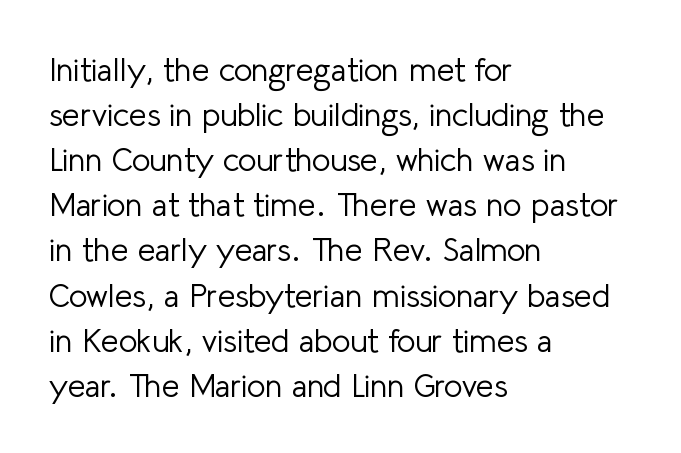
The image shows 32 px light sans-serif type, upright; set left-aligned, normal line spacing (1.41x), normal letter spacing, not underlined; low stroke contrast and a medium x-height.
